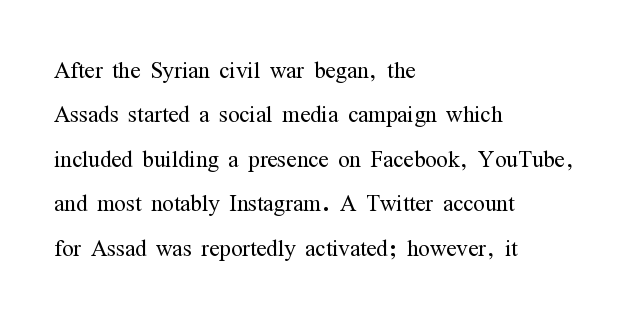
{"serif": "yes", "italic": "no", "bold": "no", "weight": "light", "width": "condensed", "stroke_contrast": "medium", "x_height": "medium", "monospaced": "no", "underline": "no", "align": "left", "line_spacing": "normal", "line_spacing_ratio": 1.48, "letter_spacing": "normal", "letter_spacing_em": 0.0, "glyph_px": 30}
